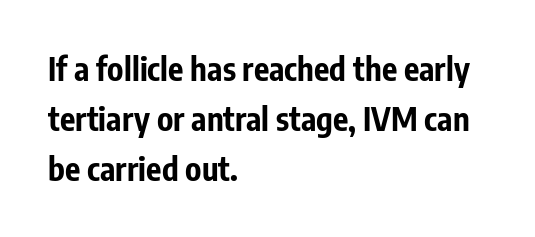
The space directly below the letters is spotless. The rendering shows plain stroke endings on the letterforms — a sans-serif design. How are the letters spaced? Ordinarily, with no added tracking. Spacing verdict: proportional, widths tailored to each character.
